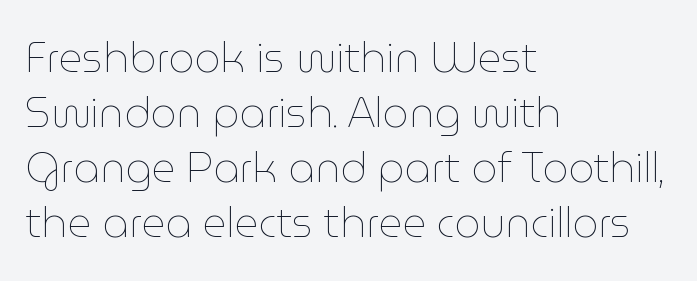
The image shows 41 px thin type, upright; set left-aligned, normal line spacing (1.34x), normal letter spacing, not underlined; low stroke contrast and a medium x-height.
